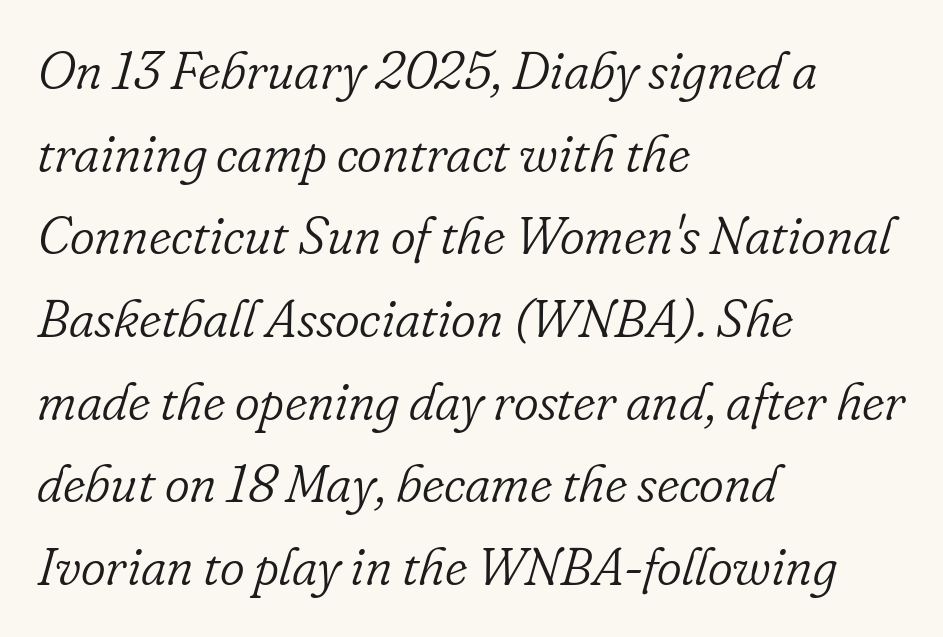
Q: Is the text bold? A: No.
Q: Is the text italic (slanted)? A: Yes, it leans right by about 16 degrees.
Q: Is the typeface a serif or a sans-serif typeface? A: Serif.
Q: Is the text underlined? A: No.
Q: How is the paragraph aligned? A: Left-aligned.
Q: Is the spacing between letters normal or unusually wide? A: Normal.
Q: Is the spacing between lines tight, normal or loose? A: Normal.
Q: Width (condensed, normal, or wide)? A: Normal.
Q: Stroke contrast? A: Low.
Q: x-height? A: Small.
Q: Monospaced? A: No.
